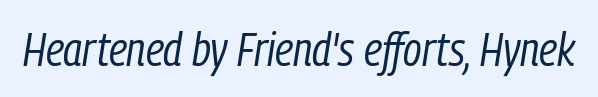
The face used here has a pronounced slope to its letters. Any mark beneath the type? The region is blank. Nothing heavy about these letters — not bold at all. Character widths vary here, with narrow letters taking less room than wide ones. Letter spacing: default.
